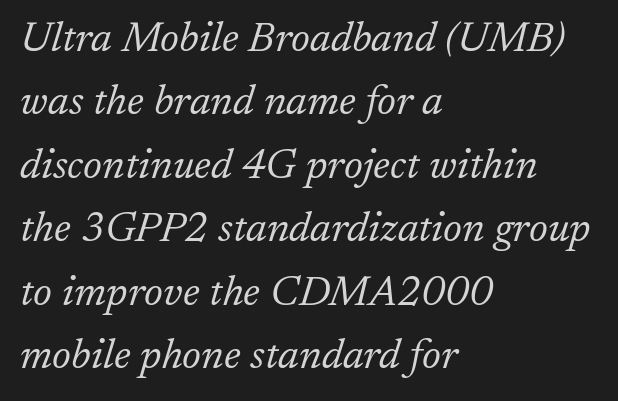
The image shows 42 px light serif type, italic (leaning right); set left-aligned, normal line spacing (1.51x), normal letter spacing, not underlined; low stroke contrast and a medium x-height.
